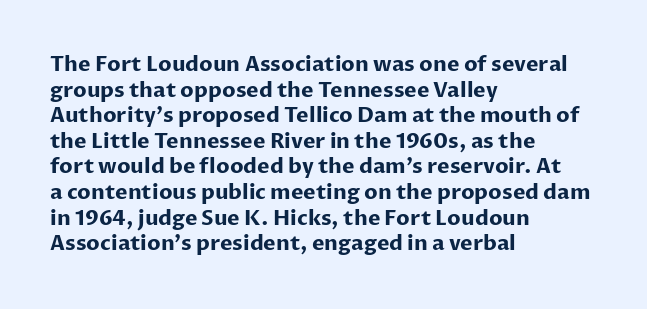
The image shows 21 px bold type, upright; set left-aligned, line spacing 1.22x, normal letter spacing, not underlined.
